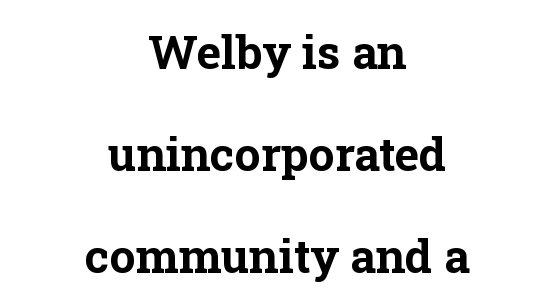
The image shows 46 px bold serif type, upright; set centered, loose line spacing (2.22x), normal letter spacing, not underlined; low stroke contrast and a medium x-height.
